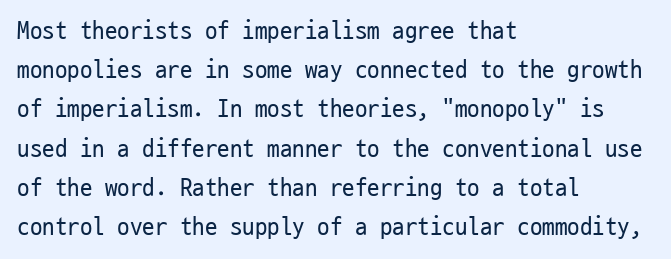
Q: Is the text bold? A: No.
Q: Is the text italic (slanted)? A: No, it is upright.
Q: Is the text underlined? A: No.
Q: How is the paragraph aligned? A: Left-aligned.
Q: Is the spacing between letters normal or unusually wide? A: Normal.
Q: Is the spacing between lines tight, normal or loose? A: Normal.
